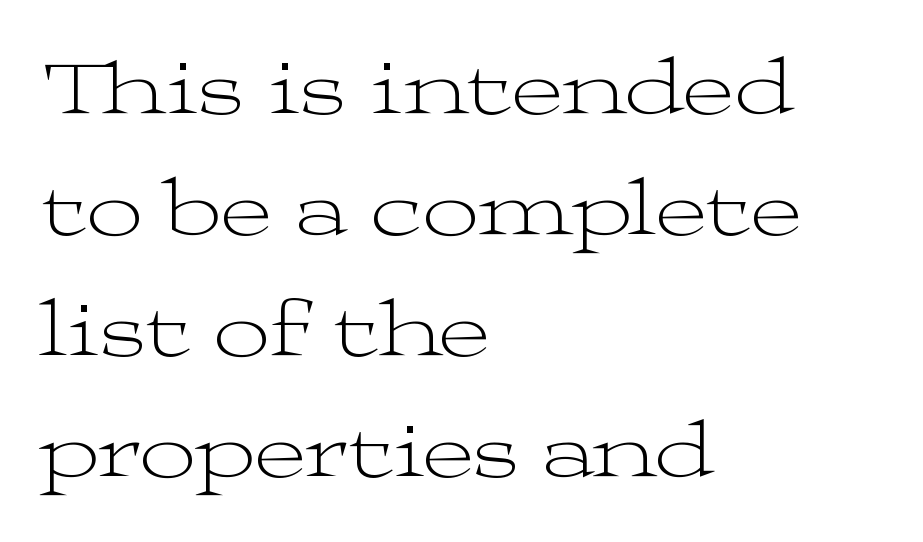
{"serif": "yes", "italic": "no", "bold": "no", "weight": "light", "width": "wide", "stroke_contrast": "medium", "x_height": "medium", "monospaced": "no", "underline": "no", "align": "left", "line_spacing": "normal", "line_spacing_ratio": 1.53, "letter_spacing": "normal", "letter_spacing_em": 0.0, "glyph_px": 79}
